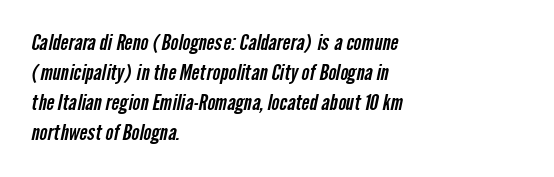
Nobody touched the tracking dial on this one. If you drew a ruler down the left edge, every line would touch it. Quick note: interline space is typical. A clean baseline with only descenders dipping below it.
